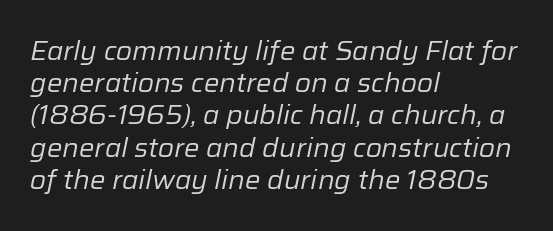
{"italic": "yes", "lean": "right", "slant_degrees": 12, "bold": "no", "underline": "no", "align": "left", "line_spacing_ratio": 1.24, "letter_spacing": "normal", "letter_spacing_em": 0.0, "glyph_px": 26}
